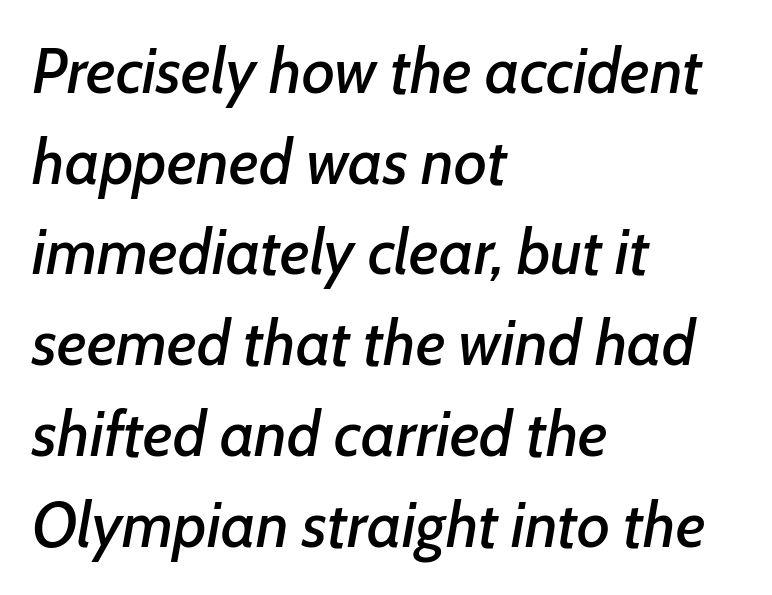
Q: Is the text italic (slanted)? A: Yes, it leans right by about 7 degrees.
Q: Is the text underlined? A: No.
Q: How is the paragraph aligned? A: Left-aligned.
Q: Is the spacing between letters normal or unusually wide? A: Normal.
Q: Is the spacing between lines tight, normal or loose? A: Normal.
Q: Width (condensed, normal, or wide)? A: Normal.
Q: Stroke contrast? A: Low.
Q: x-height? A: Medium.
Q: Monospaced? A: No.
